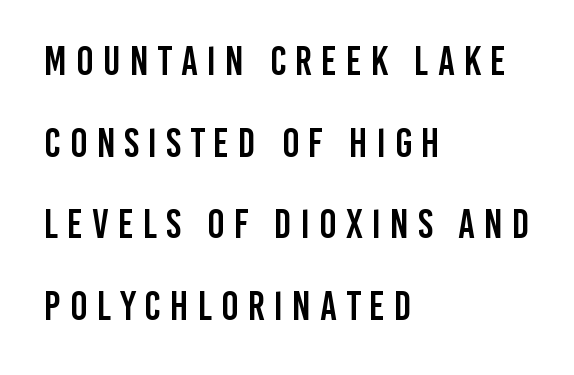
The image shows 41 px condensed sans-serif type, upright; set left-aligned, loose line spacing (1.99x), unusually wide letter spacing (+0.22 em), not underlined; low stroke contrast and a large x-height.
